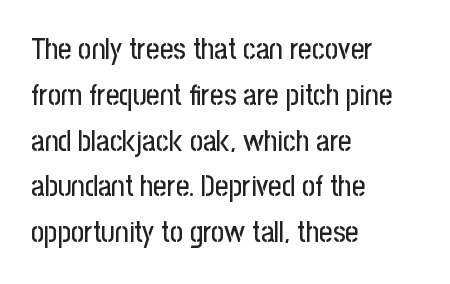
The image shows 29 px condensed sans-serif type, upright; set left-aligned, normal line spacing (1.58x), normal letter spacing, not underlined; low stroke contrast and a medium x-height.
